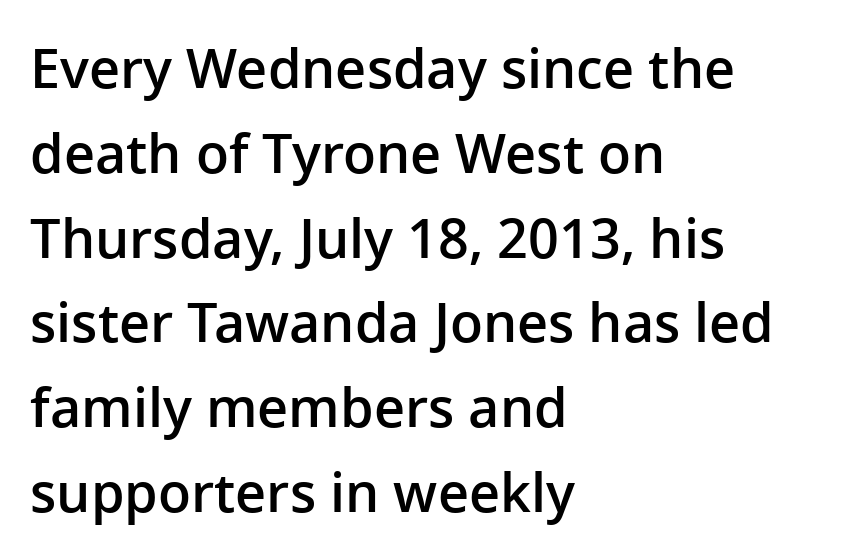
In terms of letterspacing, this is plain default setting. Regarding serifs, this sample does without them. The rendering uses natural spacing where letterforms have individual widths. Tall strokes in this sample are plumb rather than angled. Reading down the block, your eye returns to a fixed left position each line.
